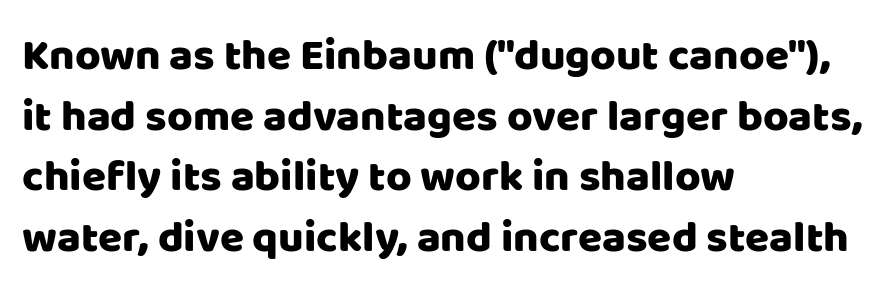
Q: Is the text italic (slanted)? A: No, it is upright.
Q: Is the typeface a serif or a sans-serif typeface? A: Sans-serif.
Q: Is the text underlined? A: No.
Q: How is the paragraph aligned? A: Left-aligned.
Q: Is the spacing between letters normal or unusually wide? A: Normal.
Q: Is the spacing between lines tight, normal or loose? A: Normal.
Q: Width (condensed, normal, or wide)? A: Normal.
Q: Stroke contrast? A: Low.
Q: x-height? A: Large.
Q: Monospaced? A: No.
